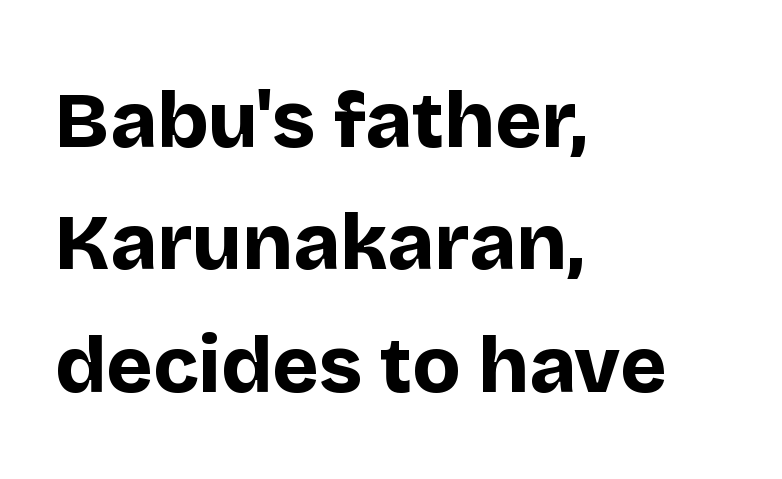
{"serif": "no", "italic": "no", "bold": "yes", "weight": "bold", "width": "normal", "stroke_contrast": "low", "x_height": "large", "monospaced": "no", "underline": "no", "align": "left", "line_spacing": "normal", "line_spacing_ratio": 1.55, "letter_spacing": "normal", "letter_spacing_em": 0.0, "glyph_px": 79}
